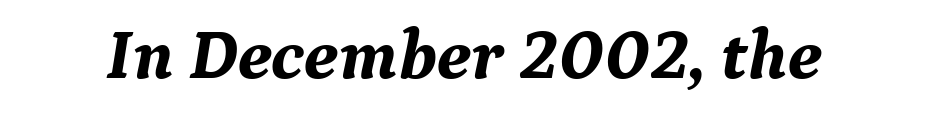
Does the lettering tilt? It does — this is italic. Words appear dense and cohesive because spacing is normal. The passage shown is typed in a proportional face where columns would drift. Each letter's strokes conclude with small projecting serifs.
